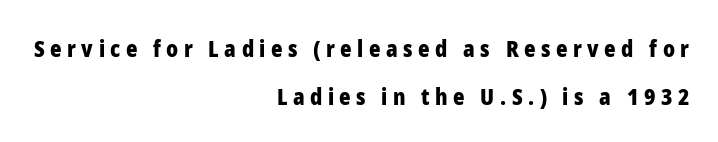
Does the copy run flush right? Yes — the right margin is perfectly even. Descenders hang freely into open space. Tracking here is generous; glyphs stand well apart from one another. Its strokes are broad and dark, the hallmark of bold type. Notice how the stems are strictly vertical — no italics here.
